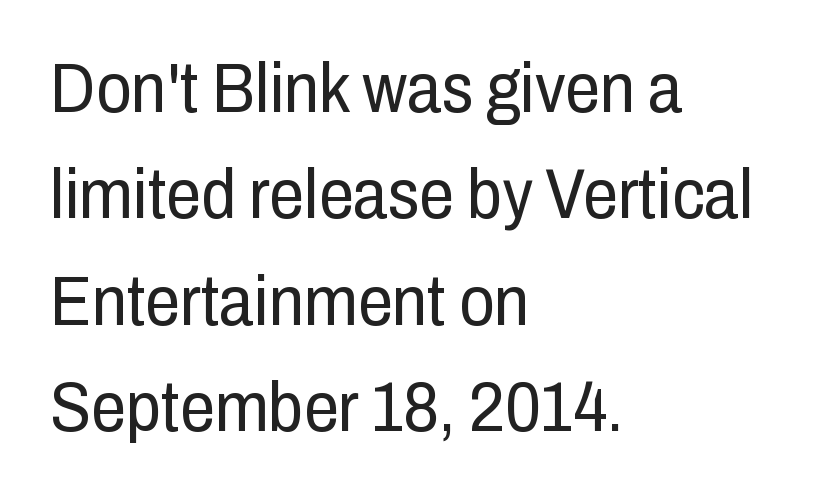
The image shows 70 px regular-weight, condensed sans-serif type, upright; set left-aligned, normal line spacing (1.52x), normal letter spacing, not underlined; low stroke contrast and a medium x-height.
